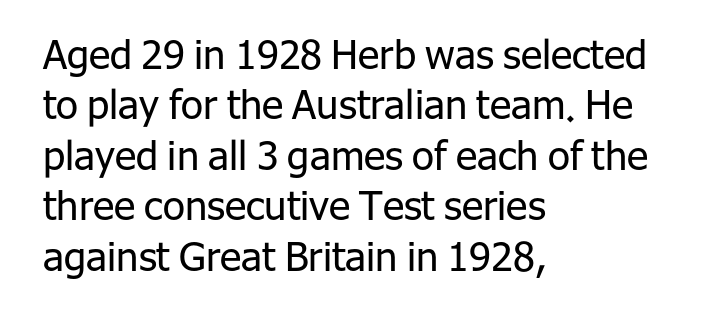
{"serif": "no", "italic": "no", "bold": "no", "weight": "regular", "width": "normal", "stroke_contrast": "low", "x_height": "medium", "monospaced": "no", "underline": "no", "align": "left", "line_spacing": "normal", "line_spacing_ratio": 1.26, "letter_spacing": "normal", "letter_spacing_em": 0.0, "glyph_px": 40}
